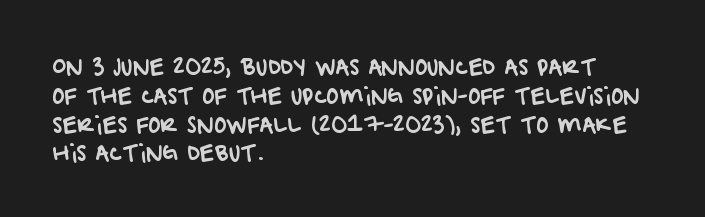
Q: Is the text underlined? A: No.
Q: How is the paragraph aligned? A: Left-aligned.
Q: Is the spacing between letters normal or unusually wide? A: Normal.
Q: Is the spacing between lines tight, normal or loose? A: Normal.
